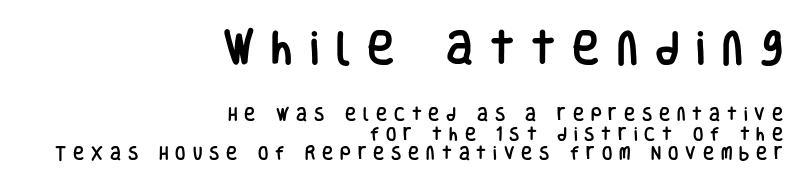
The image shows 37 px condensed sans-serif type, upright; set right-aligned, normal line spacing (1.31x), unusually wide letter spacing (+0.46 em), not underlined; the first (top) block is 2.47x larger; low stroke contrast and a large x-height.
